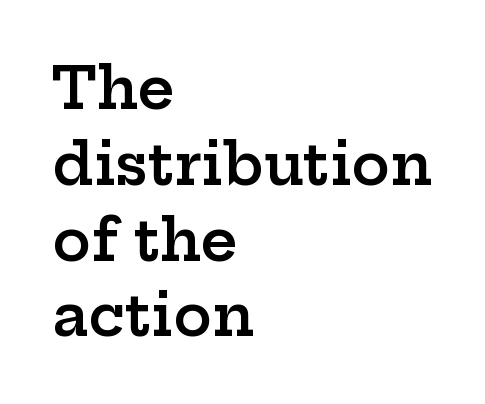
The setting favours the left margin, as ordinary paragraphs usually do. The baseline area is clear. Observe the serifs anchoring each vertical stroke in this sample. Does the weight exceed regular? Yes, but only to semibold. Spacing between characters is what you'd get straight out of the box.
